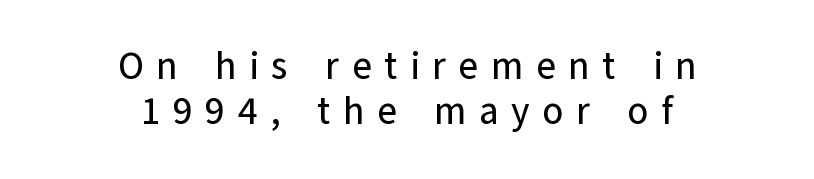
The image shows 38 px sans-serif type, upright; set centered, line spacing 1.19x, unusually wide letter spacing (+0.33 em), not underlined; low stroke contrast and a medium x-height.
